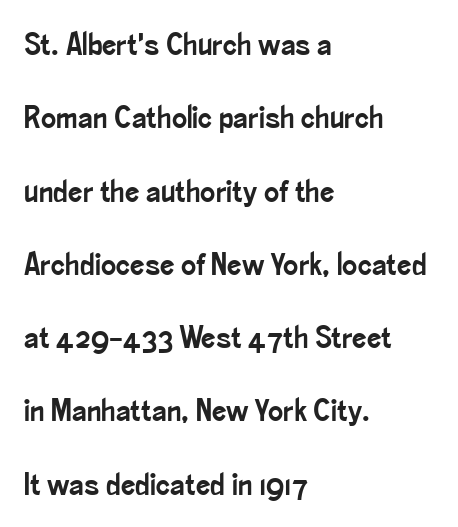
Nope, no serifs anywhere on these letters. This sample has the flowing, uneven cadence of proportional lettering. The space directly below the letters is spotless. What stands out about the letter spacing? Nothing — it is the standard amount. Ordinary non-slanted type is in use. The typesetter chose a ragged-right arrangement here.
